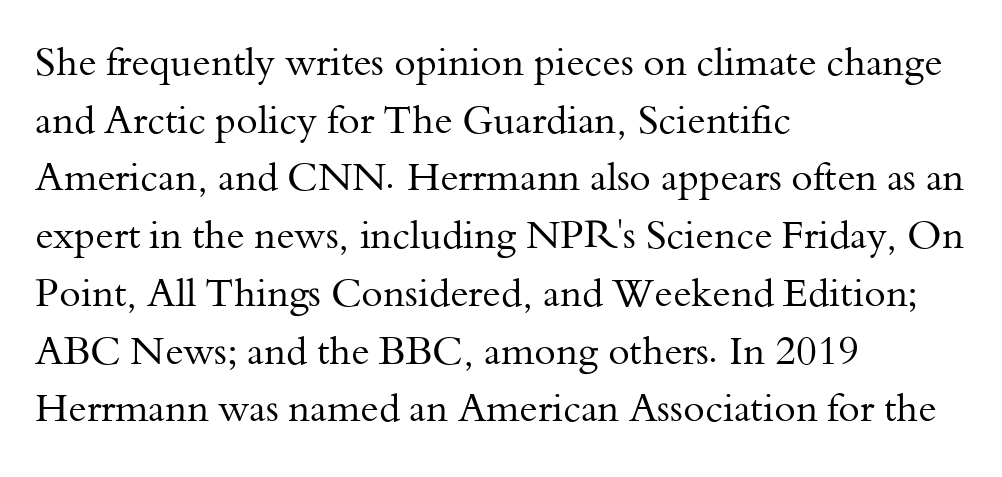
{"serif": "yes", "italic": "no", "bold": "no", "weight": "regular", "width": "normal", "stroke_contrast": "medium", "x_height": "small", "monospaced": "no", "underline": "no", "align": "left", "line_spacing": "normal", "line_spacing_ratio": 1.48, "letter_spacing": "normal", "letter_spacing_em": 0.0, "glyph_px": 39}
